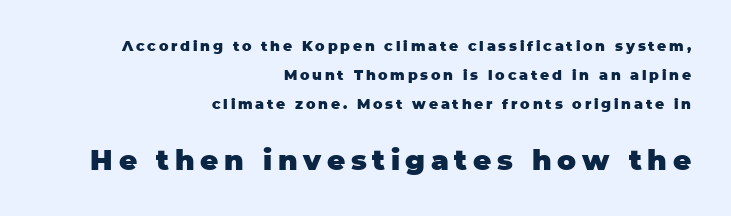
{"serif": "no", "italic": "no", "bold": "yes", "weight": "heavy", "width": "normal", "stroke_contrast": "low", "x_height": "large", "monospaced": "no", "underline": "no", "align": "right", "line_spacing": "loose", "line_spacing_ratio": 2.06, "letter_spacing": "wide", "letter_spacing_em": 0.2, "larger_block": "second", "size_ratio": 2.0, "glyph_px": 28}
